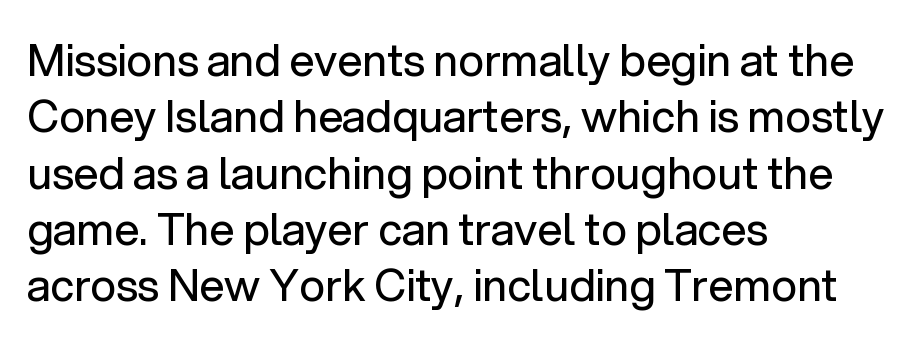
Q: Is the text bold? A: No.
Q: Is the text italic (slanted)? A: No, it is upright.
Q: Is the typeface a serif or a sans-serif typeface? A: Sans-serif.
Q: Is the text underlined? A: No.
Q: How is the paragraph aligned? A: Left-aligned.
Q: Is the spacing between letters normal or unusually wide? A: Normal.
Q: Is the spacing between lines tight, normal or loose? A: Normal.
Q: Width (condensed, normal, or wide)? A: Normal.
Q: Stroke contrast? A: Low.
Q: x-height? A: Medium.
Q: Monospaced? A: No.
